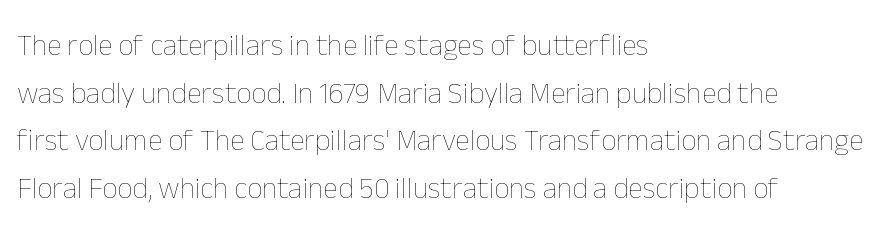
{"italic": "no", "bold": "no", "weight": "thin", "width": "normal", "stroke_contrast": "low", "x_height": "medium", "monospaced": "no", "underline": "no", "align": "left", "line_spacing": "normal", "line_spacing_ratio": 1.59, "letter_spacing": "normal", "letter_spacing_em": 0.0, "glyph_px": 30}
